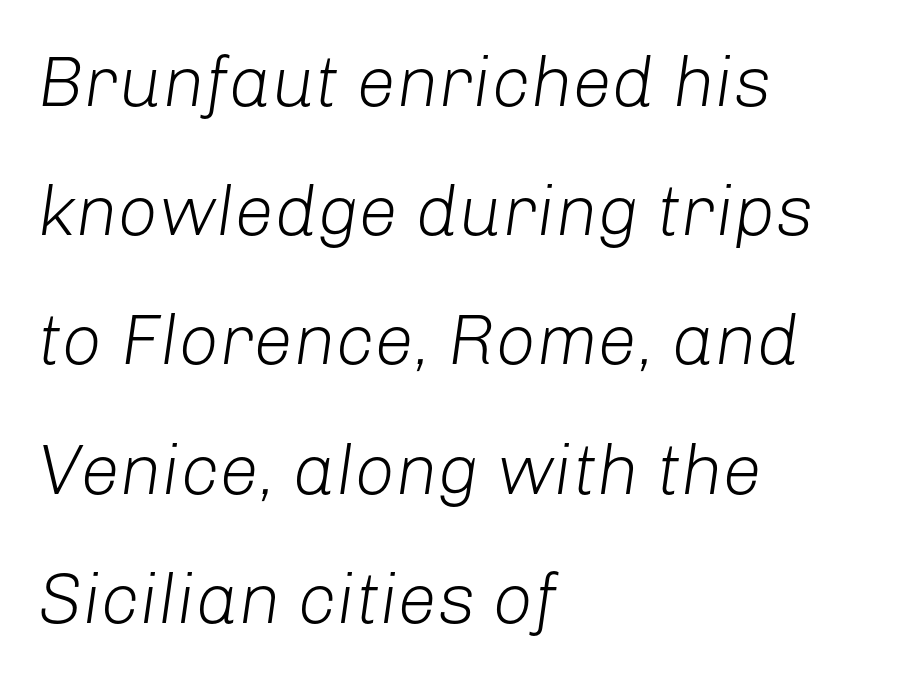
{"italic": "yes", "lean": "right", "slant_degrees": 8, "bold": "no", "weight": "light", "width": "normal", "stroke_contrast": "low", "x_height": "medium", "monospaced": "no", "underline": "no", "align": "left", "line_spacing_ratio": 1.82, "letter_spacing": "normal", "letter_spacing_em": 0.0, "glyph_px": 71}
